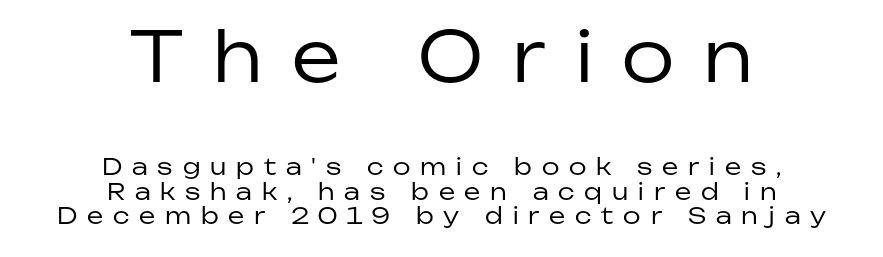
Q: Is the text bold? A: No.
Q: Is the text italic (slanted)? A: No, it is upright.
Q: Is the typeface a serif or a sans-serif typeface? A: Sans-serif.
Q: Is the text underlined? A: No.
Q: How is the paragraph aligned? A: Centered.
Q: Is the spacing between letters normal or unusually wide? A: Unusually wide.
Q: Is the spacing between lines tight, normal or loose? A: Tight.
Q: Which block of text is set in a larger size, the first (top) or the second (bottom)? A: The first (top) one.
Q: Width (condensed, normal, or wide)? A: Normal.
Q: Stroke contrast? A: Low.
Q: x-height? A: Medium.
Q: Monospaced? A: No.
